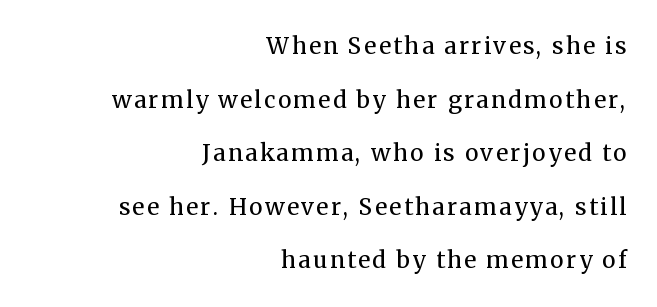
A great deal of white space separates one row of letters from the next. Underline: absent. The typesetter chose a ragged-left arrangement here. Nope, not italic — everything's standing straight. A quiet, ordinary-to-light weight characterises the typeface.
